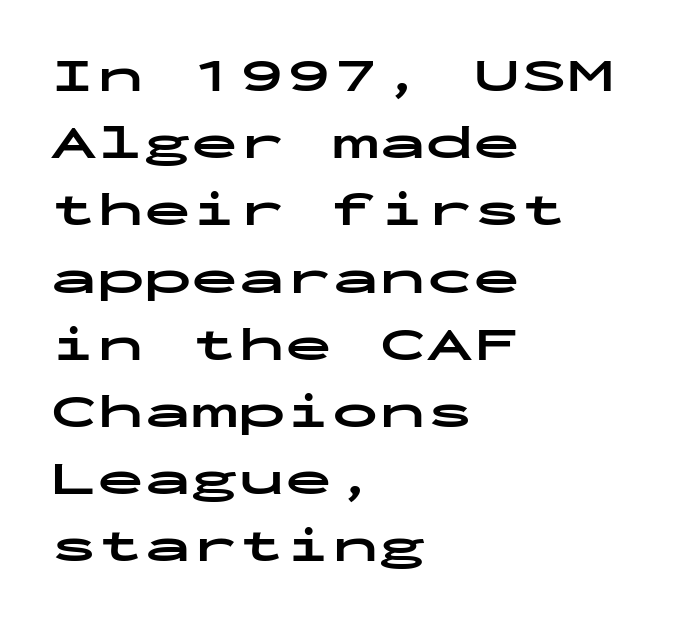
Q: Is the text bold? A: Yes.
Q: Is the text italic (slanted)? A: No, it is upright.
Q: Is the typeface a serif or a sans-serif typeface? A: Sans-serif.
Q: Is the text underlined? A: No.
Q: How is the paragraph aligned? A: Left-aligned.
Q: Is the spacing between letters normal or unusually wide? A: Normal.
Q: Is the spacing between lines tight, normal or loose? A: Normal.
Q: Width (condensed, normal, or wide)? A: Wide.
Q: Stroke contrast? A: Low.
Q: x-height? A: Medium.
Q: Monospaced? A: Yes.
